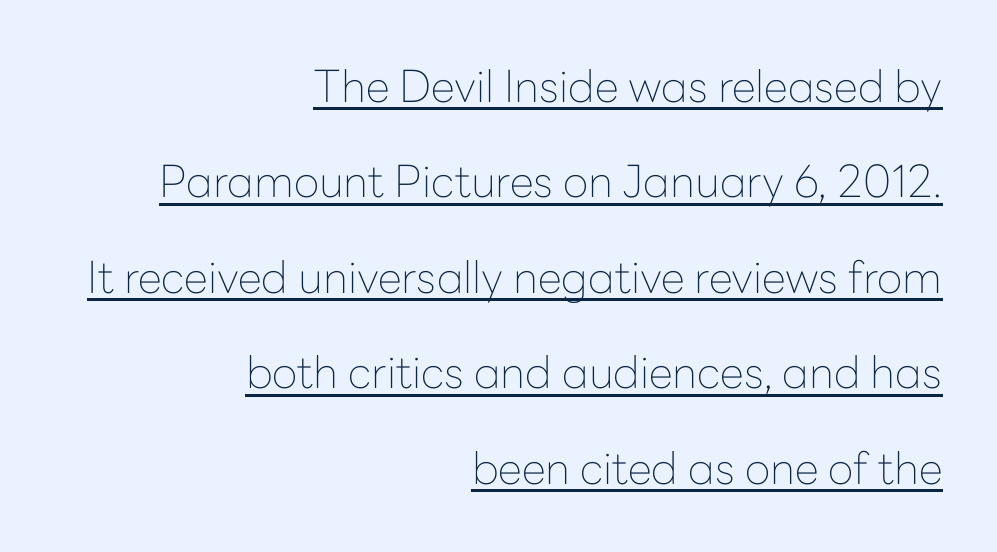
{"serif": "no", "italic": "no", "bold": "no", "weight": "thin", "width": "normal", "stroke_contrast": "low", "x_height": "medium", "monospaced": "no", "underline": "yes", "align": "right", "line_spacing": "loose", "line_spacing_ratio": 2.17, "letter_spacing": "normal", "letter_spacing_em": 0.0, "glyph_px": 44}
